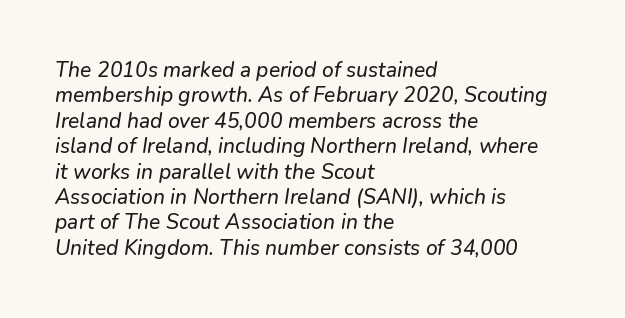
{"underline": "no", "align": "left", "line_spacing_ratio": 1.21, "letter_spacing": "normal", "letter_spacing_em": 0.0, "glyph_px": 21}
